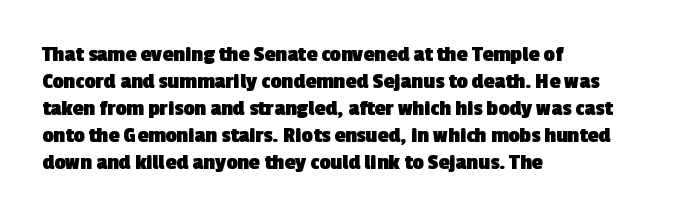
Q: Is the text bold? A: Yes.
Q: Is the text underlined? A: No.
Q: How is the paragraph aligned? A: Left-aligned.
Q: Is the spacing between letters normal or unusually wide? A: Normal.
